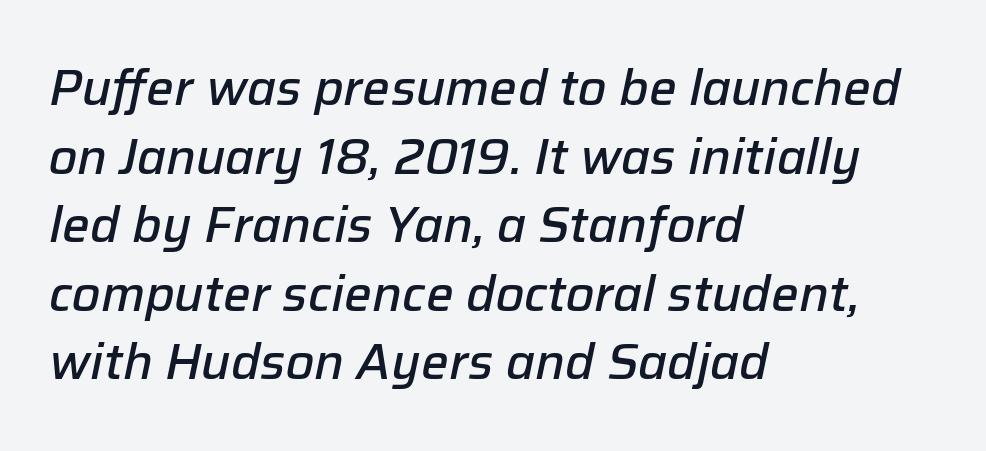
A classic flush-left, rag-right setting is used for this passage. Notice how the stems are inclined rather than vertical — that's the hallmark of italics. Caption: semibold face, moderately heavy strokes. Here the designer chose a conventional face with non-uniform glyph widths.
